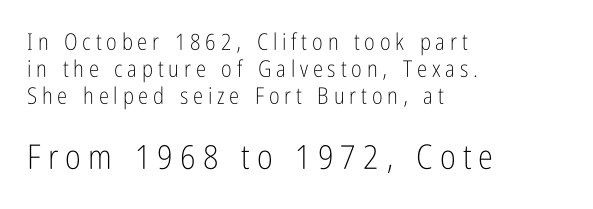
{"serif": "no", "italic": "no", "bold": "no", "weight": "light", "width": "condensed", "stroke_contrast": "low", "x_height": "medium", "monospaced": "no", "underline": "no", "align": "left", "line_spacing_ratio": 1.17, "letter_spacing": "wide", "letter_spacing_em": 0.21, "larger_block": "second", "size_ratio": 1.48, "glyph_px": 34}
